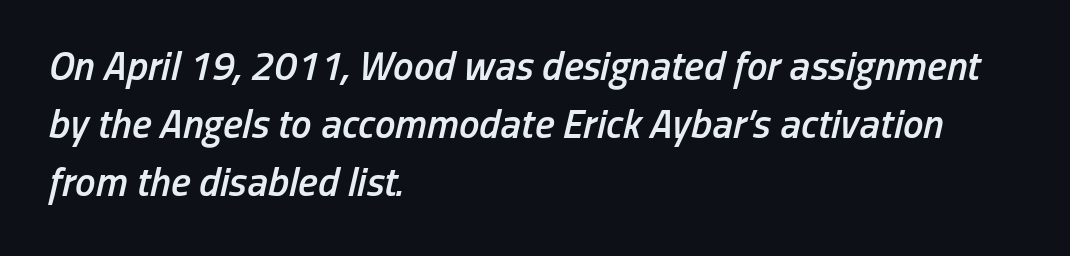
{"italic": "yes", "lean": "right", "slant_degrees": 13, "bold": "semi", "weight": "semibold", "width": "condensed", "stroke_contrast": "low", "x_height": "medium", "monospaced": "no", "underline": "no", "align": "left", "line_spacing": "normal", "line_spacing_ratio": 1.41, "letter_spacing": "normal", "letter_spacing_em": 0.0, "glyph_px": 41}
